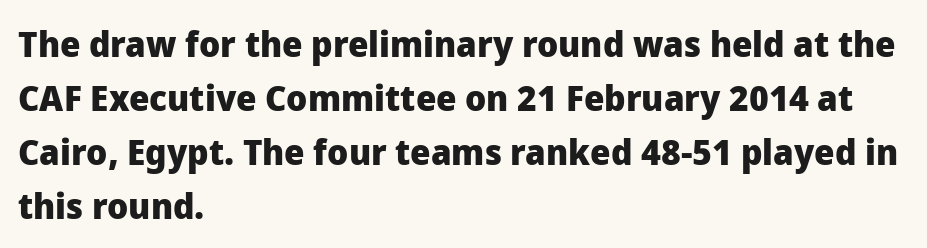
The image shows 36 px heavy sans-serif type, upright; set left-aligned, normal line spacing (1.5x), normal letter spacing, not underlined; low stroke contrast and a medium x-height.
